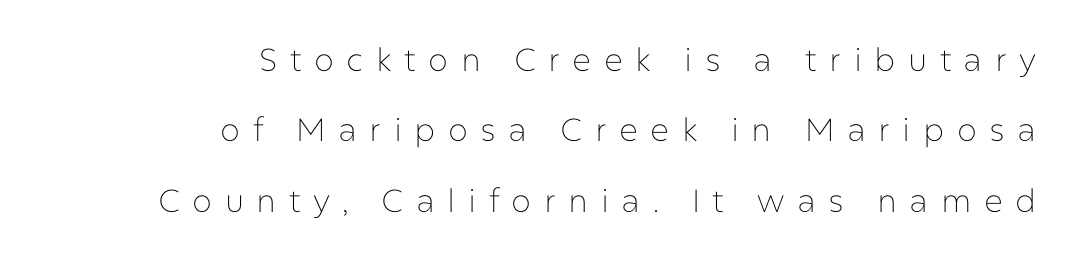
Q: Is the text bold? A: No.
Q: Is the text italic (slanted)? A: No, it is upright.
Q: Is the typeface a serif or a sans-serif typeface? A: Sans-serif.
Q: Is the text underlined? A: No.
Q: How is the paragraph aligned? A: Right-aligned.
Q: Is the spacing between letters normal or unusually wide? A: Unusually wide.
Q: Is the spacing between lines tight, normal or loose? A: Loose.
Q: Width (condensed, normal, or wide)? A: Normal.
Q: Stroke contrast? A: Low.
Q: x-height? A: Medium.
Q: Monospaced? A: No.
